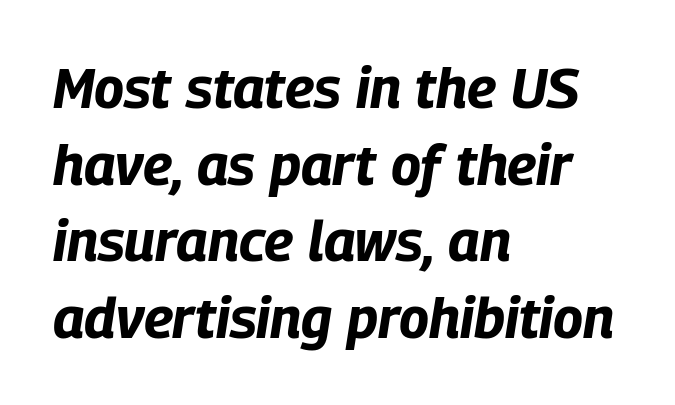
Here the designer chose a conventional face with non-uniform glyph widths. Set as a true bold cut, around the 700 mark. Only glyphs here, with clear space below each row. Normally led — the rows are evenly, conventionally spaced.
